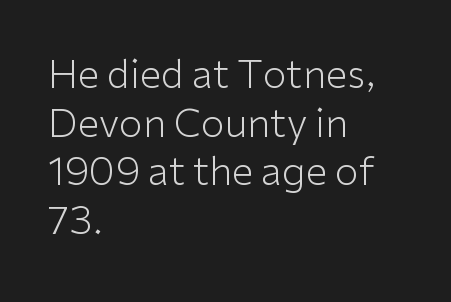
{"serif": "no", "italic": "no", "bold": "no", "weight": "light", "width": "normal", "stroke_contrast": "low", "x_height": "medium", "monospaced": "no", "underline": "no", "align": "left", "line_spacing": "normal", "line_spacing_ratio": 1.25, "letter_spacing": "normal", "letter_spacing_em": 0.0, "glyph_px": 39}
